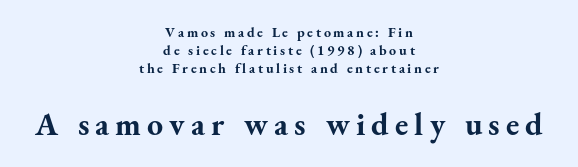
{"serif": "yes", "italic": "no", "bold": "yes", "weight": "bold", "width": "normal", "stroke_contrast": "medium", "x_height": "small", "monospaced": "no", "underline": "no", "align": "center", "line_spacing": "normal", "line_spacing_ratio": 1.29, "larger_block": "second", "size_ratio": 2.29, "glyph_px": 32}
